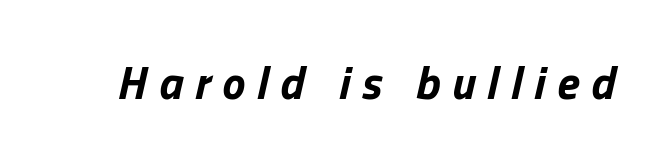
Q: Is the text bold? A: Yes.
Q: Is the text italic (slanted)? A: Yes, it leans right by about 13 degrees.
Q: Is the text underlined? A: No.
Q: Is the spacing between letters normal or unusually wide? A: Unusually wide.
Q: Width (condensed, normal, or wide)? A: Normal.
Q: Stroke contrast? A: Low.
Q: x-height? A: Medium.
Q: Monospaced? A: No.
